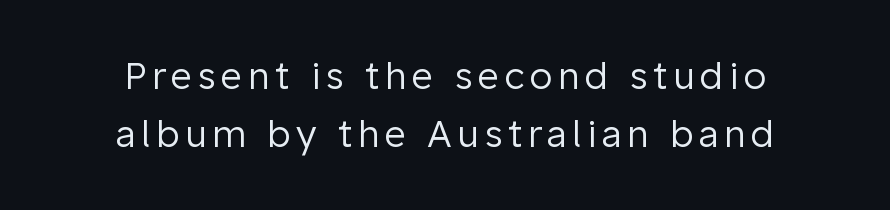
Line starts and ends both wander, symmetrically. Glance below the letters and you will spot only blank space. Proportional: the letters do not fall into vertical columns. In terms of letterform style, serifs are entirely absent.
